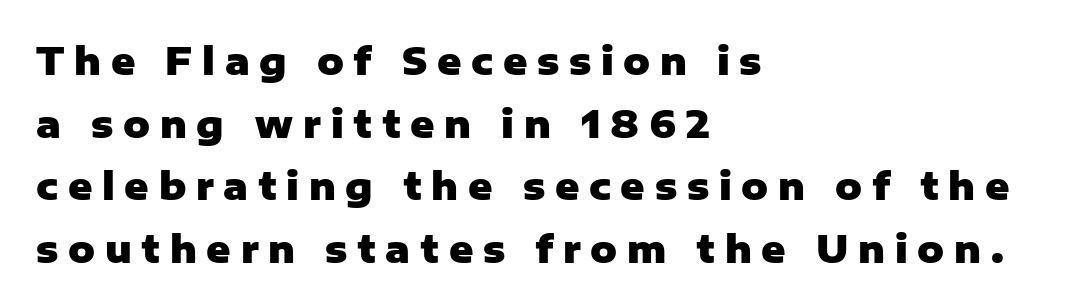
The image shows 37 px heavy sans-serif type, upright; set left-aligned, normal line spacing (1.69x), unusually wide letter spacing (+0.26 em), not underlined; low stroke contrast and a medium x-height.
